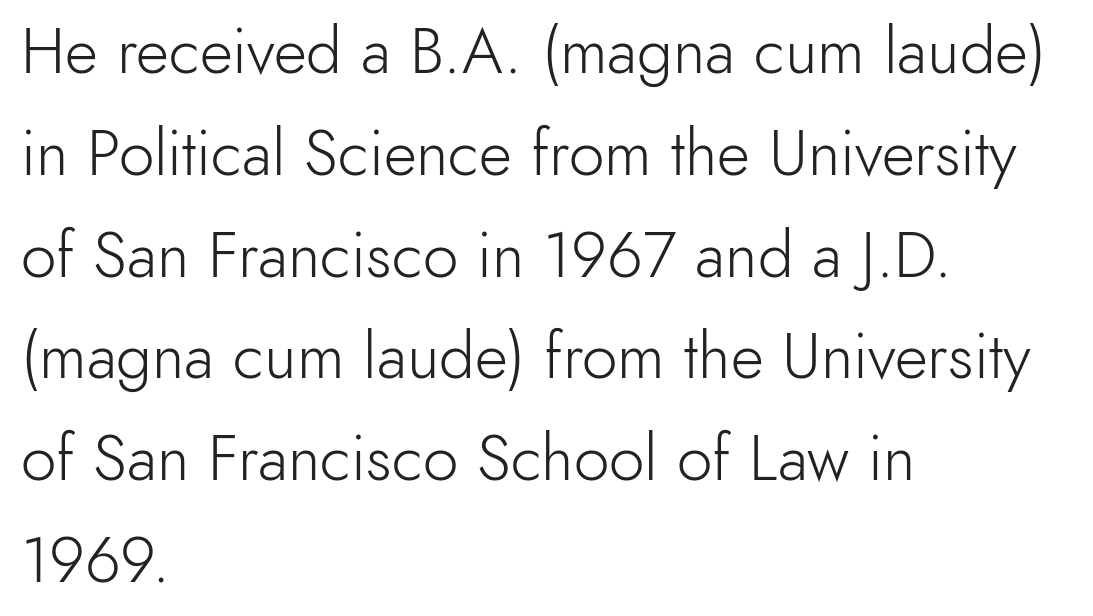
Each stroke keeps to a modest, everyday thickness or less. A typesetter would call this proportional, since set widths differ per character. The font's upright variant was chosen for this text. Reading down the block, your eye returns to a fixed left position each line.
